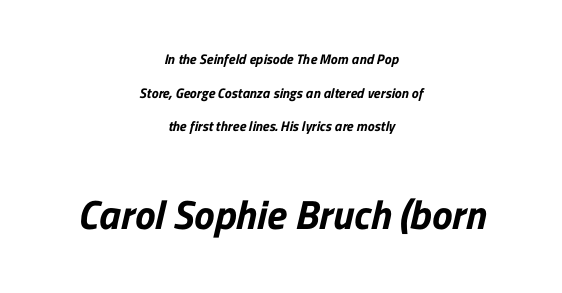
Q: Is the typeface a serif or a sans-serif typeface? A: Sans-serif.
Q: Is the text underlined? A: No.
Q: How is the paragraph aligned? A: Centered.
Q: Is the spacing between letters normal or unusually wide? A: Normal.
Q: Is the spacing between lines tight, normal or loose? A: Loose.
Q: Which block of text is set in a larger size, the first (top) or the second (bottom)? A: The second (bottom) one.
Q: Width (condensed, normal, or wide)? A: Normal.
Q: Stroke contrast? A: Low.
Q: x-height? A: Medium.
Q: Monospaced? A: No.
